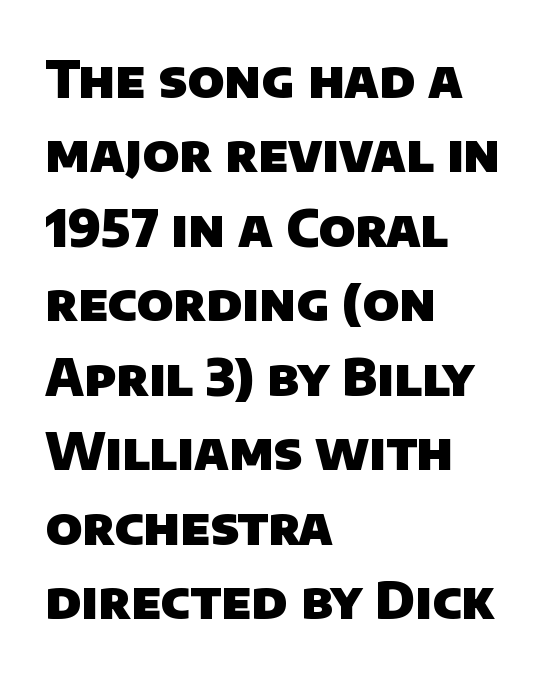
Q: Is the text bold? A: Yes.
Q: Is the typeface a serif or a sans-serif typeface? A: Sans-serif.
Q: Is the text underlined? A: No.
Q: How is the paragraph aligned? A: Left-aligned.
Q: Is the spacing between letters normal or unusually wide? A: Normal.
Q: Is the spacing between lines tight, normal or loose? A: Normal.
Q: Width (condensed, normal, or wide)? A: Normal.
Q: Stroke contrast? A: Low.
Q: x-height? A: Large.
Q: Monospaced? A: No.
